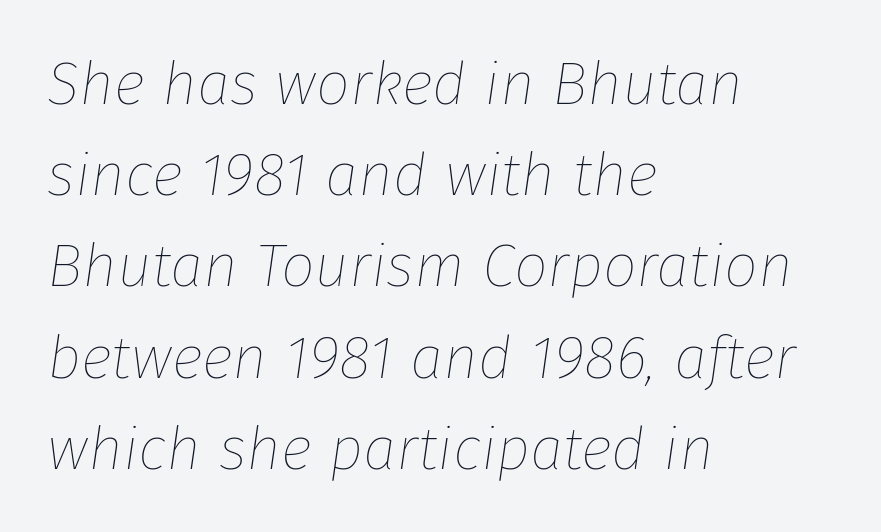
Q: Is the text bold? A: No.
Q: Is the text italic (slanted)? A: Yes, it leans right by about 8 degrees.
Q: Is the text underlined? A: No.
Q: How is the paragraph aligned? A: Left-aligned.
Q: Is the spacing between letters normal or unusually wide? A: Normal.
Q: Is the spacing between lines tight, normal or loose? A: Normal.
Q: Width (condensed, normal, or wide)? A: Normal.
Q: Stroke contrast? A: Low.
Q: x-height? A: Medium.
Q: Monospaced? A: No.
